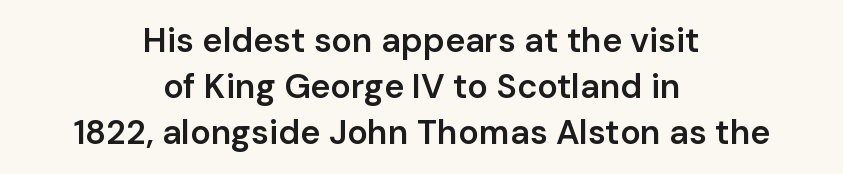
The image shows 34 px semibold sans-serif type, upright; set centered, normal line spacing (1.36x), normal letter spacing, not underlined; low stroke contrast and a medium x-height.
